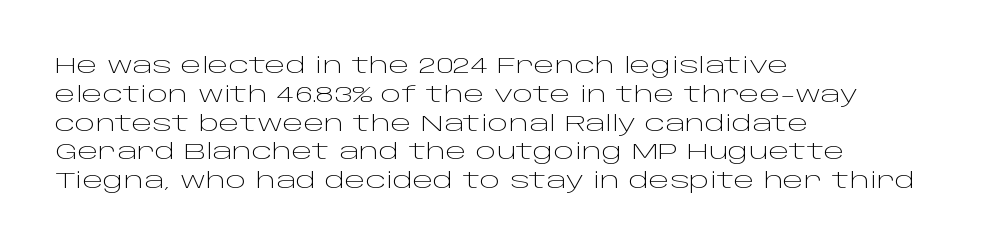
The image shows 22 px text type, upright; set left-aligned, normal line spacing (1.31x), normal letter spacing, not underlined.
